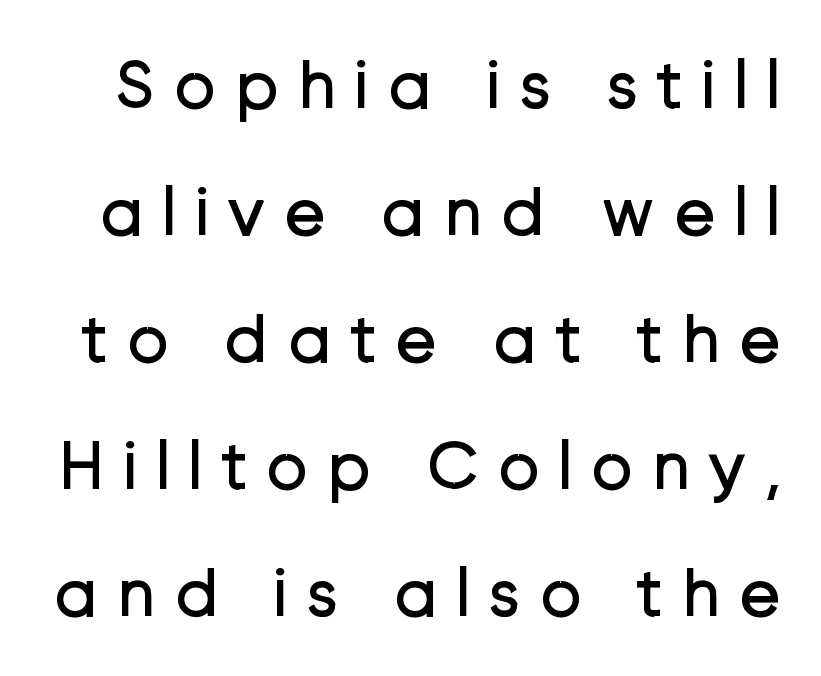
The image shows 71 px regular-weight sans-serif type, upright; set line spacing 1.79x, unusually wide letter spacing (+0.25 em), not underlined; low stroke contrast and a medium x-height.
